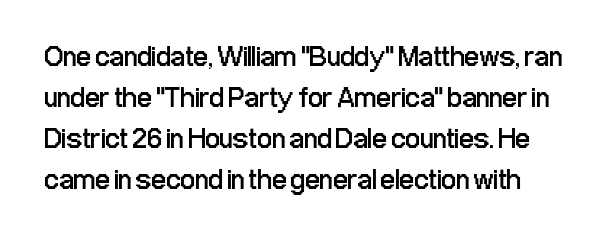
The image shows 29 px regular-weight, condensed sans-serif type, upright; set normal line spacing (1.41x), normal letter spacing, not underlined; low stroke contrast and a medium x-height.
